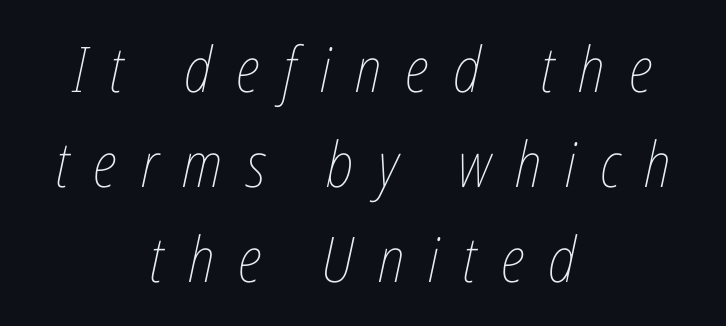
{"italic": "yes", "lean": "right", "slant_degrees": 12, "bold": "no", "weight": "thin", "width": "condensed", "stroke_contrast": "low", "x_height": "medium", "monospaced": "no", "underline": "no", "align": "center", "line_spacing": "normal", "line_spacing_ratio": 1.51, "letter_spacing": "wide", "letter_spacing_em": 0.38, "glyph_px": 63}
